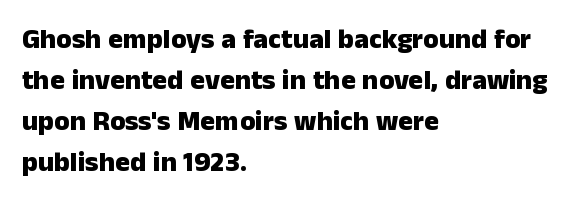
{"serif": "no", "italic": "no", "bold": "yes", "weight": "heavy", "width": "normal", "stroke_contrast": "low", "x_height": "medium", "monospaced": "no", "underline": "no", "align": "left", "line_spacing": "normal", "line_spacing_ratio": 1.46, "letter_spacing": "normal", "letter_spacing_em": 0.0, "glyph_px": 28}
